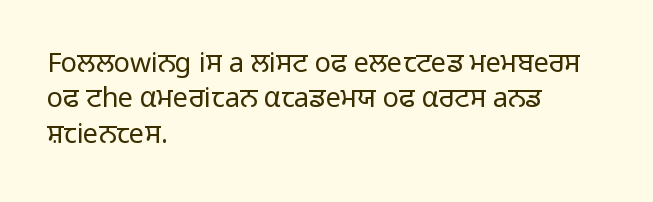
The image shows 27 px text type, upright; set left-aligned, normal line spacing (1.31x), normal letter spacing, not underlined.
